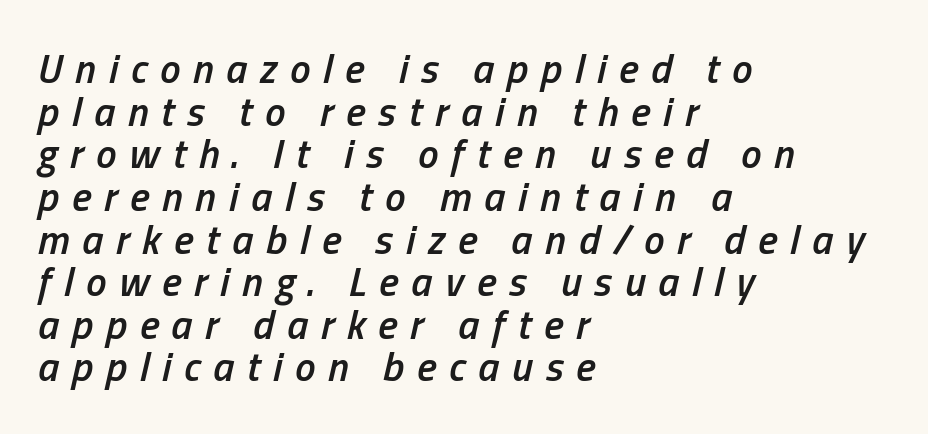
Cramped leading. Every letter is mildly thick-stroked: semibold rather than bold. A typesetter would call this heavily tracked-out type. Check the space under the baseline: it is left empty. The font's italic variant was chosen for this text. Does the copy run flush right? No — it runs flush left.
